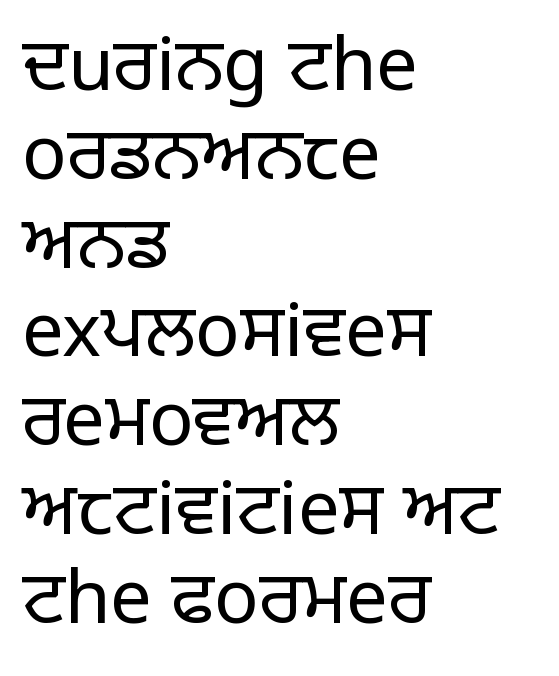
Weight: not bold — regular or lighter. Underline: absent. You could call the tracking neutral — neither tight nor loose. The letters advance in unequal steps, a hallmark of proportional type.
